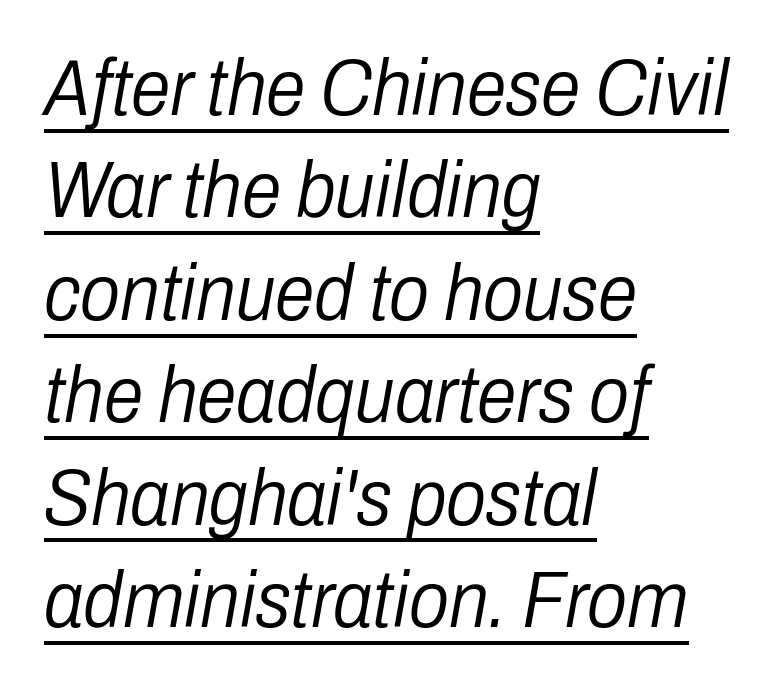
The image shows 80 px light, condensed type, italic (leaning right); set left-aligned, normal line spacing (1.28x), normal letter spacing, underlined; low stroke contrast and a medium x-height.
